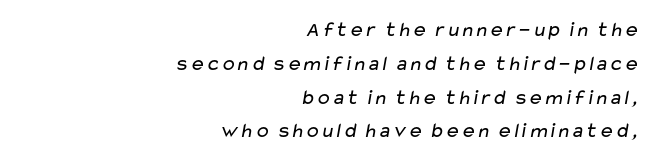
The image shows 21 px text type; set right-aligned, normal line spacing (1.61x), normal letter spacing, not underlined.
